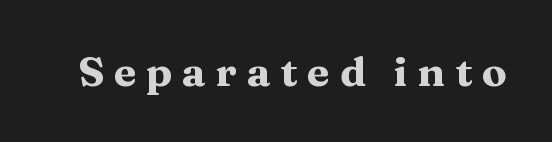
Q: Is the text bold? A: Yes.
Q: Is the text italic (slanted)? A: No, it is upright.
Q: Is the typeface a serif or a sans-serif typeface? A: Serif.
Q: Is the text underlined? A: No.
Q: Is the spacing between letters normal or unusually wide? A: Unusually wide.
Q: Width (condensed, normal, or wide)? A: Wide.
Q: Stroke contrast? A: Medium.
Q: x-height? A: Medium.
Q: Monospaced? A: No.
